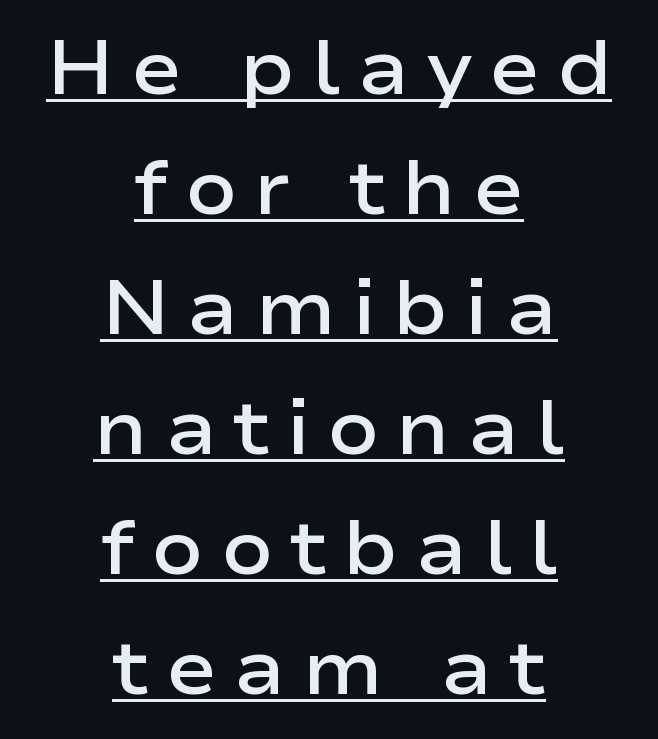
Q: Is the text bold? A: Semi-bold.
Q: Is the text italic (slanted)? A: No, it is upright.
Q: Is the typeface a serif or a sans-serif typeface? A: Sans-serif.
Q: Is the text underlined? A: Yes.
Q: How is the paragraph aligned? A: Centered.
Q: Is the spacing between letters normal or unusually wide? A: Unusually wide.
Q: Is the spacing between lines tight, normal or loose? A: Normal.
Q: Width (condensed, normal, or wide)? A: Wide.
Q: Stroke contrast? A: Low.
Q: x-height? A: Medium.
Q: Monospaced? A: No.
